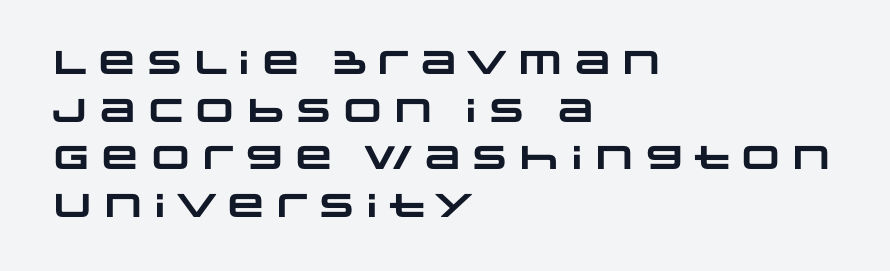
Decoration check: the copy has no underline. Each letter's strokes conclude bluntly, with no projecting serifs. Looks like regular typesetting: each glyph gets only the width it needs. Caption: standard tracking, unaltered. This rendering uses left alignment, leaving the right contour irregular.
